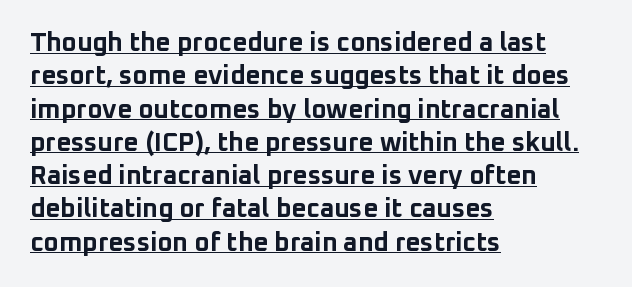
Q: Is the text bold? A: Yes.
Q: Is the text italic (slanted)? A: No, it is upright.
Q: Is the text underlined? A: Yes.
Q: How is the paragraph aligned? A: Left-aligned.
Q: Is the spacing between letters normal or unusually wide? A: Normal.
Q: Is the spacing between lines tight, normal or loose? A: Normal.
